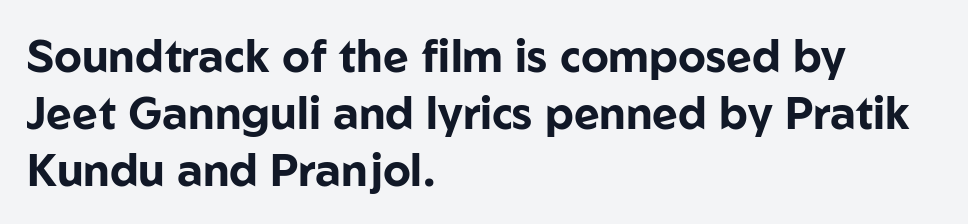
The image shows 44 px bold sans-serif type, upright; set left-aligned, normal line spacing (1.29x), normal letter spacing, not underlined; low stroke contrast and a medium x-height.
